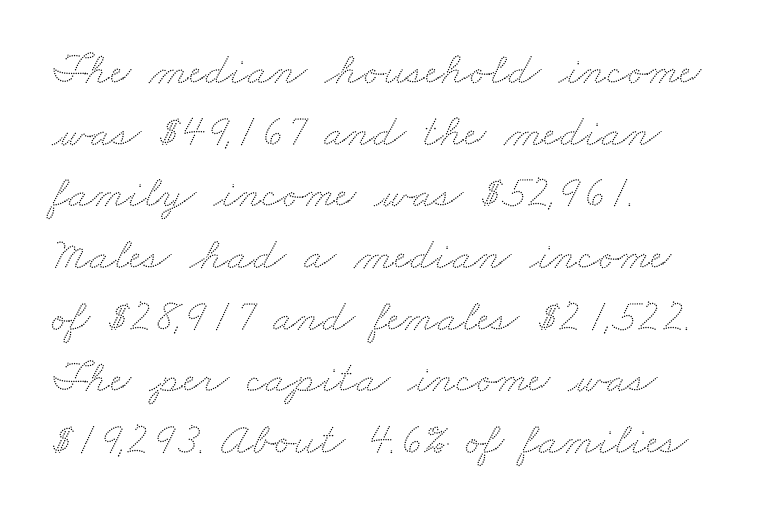
Successive baselines arrive at the customary interval. This sample is left-justified, so line endings fall wherever the words run out. How are the letters spaced? Ordinarily, with no added tracking. Underline: absent. Do the characters align in a grid? No, the font is proportional.
